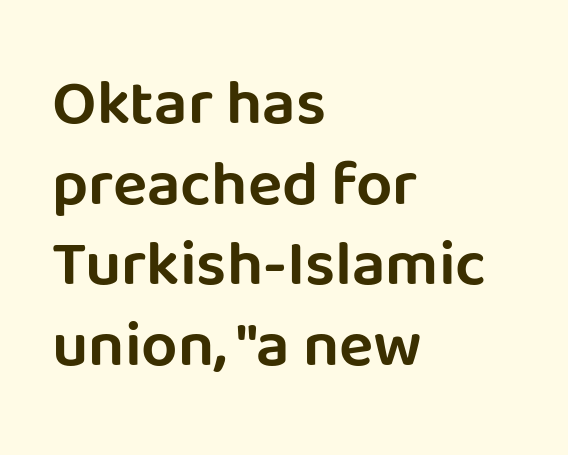
Q: Is the text italic (slanted)? A: No, it is upright.
Q: Is the typeface a serif or a sans-serif typeface? A: Sans-serif.
Q: Is the text underlined? A: No.
Q: How is the paragraph aligned? A: Left-aligned.
Q: Is the spacing between letters normal or unusually wide? A: Normal.
Q: Is the spacing between lines tight, normal or loose? A: Normal.
Q: Width (condensed, normal, or wide)? A: Normal.
Q: Stroke contrast? A: Low.
Q: x-height? A: Large.
Q: Monospaced? A: No.
